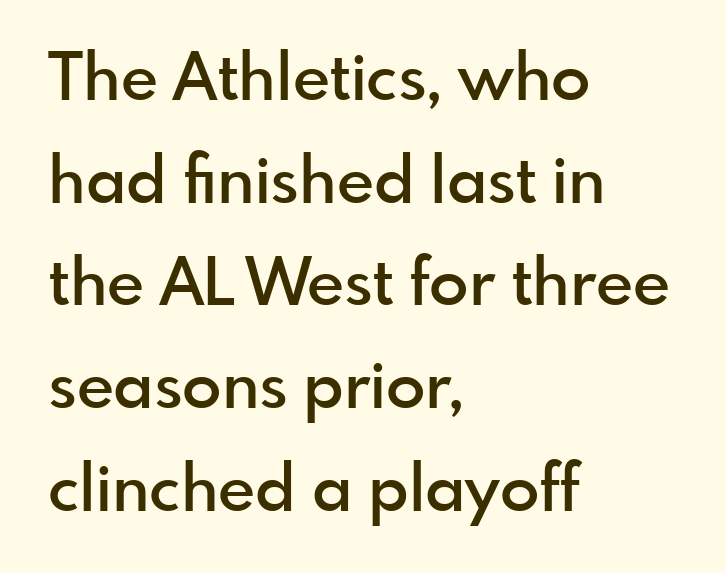
Q: Is the text bold? A: Semi-bold.
Q: Is the text italic (slanted)? A: No, it is upright.
Q: Is the typeface a serif or a sans-serif typeface? A: Sans-serif.
Q: Is the text underlined? A: No.
Q: How is the paragraph aligned? A: Left-aligned.
Q: Is the spacing between letters normal or unusually wide? A: Normal.
Q: Is the spacing between lines tight, normal or loose? A: Normal.
Q: Width (condensed, normal, or wide)? A: Normal.
Q: x-height? A: Small.
Q: Monospaced? A: No.
